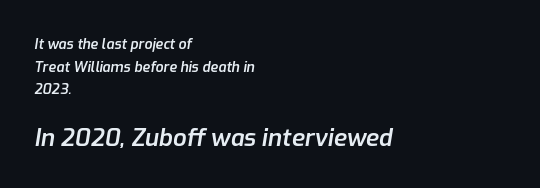
{"italic": "yes", "lean": "right", "slant_degrees": 9, "bold": "semi", "underline": "no", "align": "left", "line_spacing": "normal", "line_spacing_ratio": 1.61, "letter_spacing": "normal", "letter_spacing_em": 0.0, "larger_block": "second", "size_ratio": 1.71, "glyph_px": 24}
